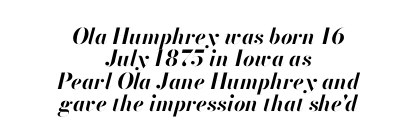
Q: Is the text bold? A: Yes.
Q: Is the text italic (slanted)? A: Yes, it leans right by about 13 degrees.
Q: Is the text underlined? A: No.
Q: How is the paragraph aligned? A: Centered.
Q: Is the spacing between letters normal or unusually wide? A: Normal.
Q: Is the spacing between lines tight, normal or loose? A: Tight.
